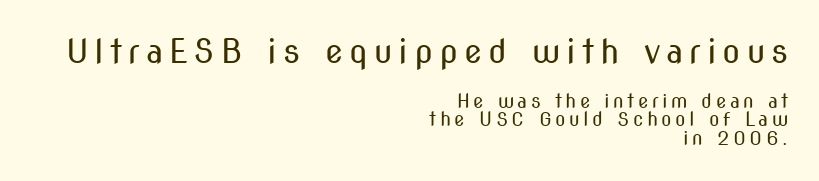
Unbolded letterforms with no extra heft. The compositor pushed each line to the right boundary. Tall strokes in this sample are plumb rather than angled. Leading: reduced.
